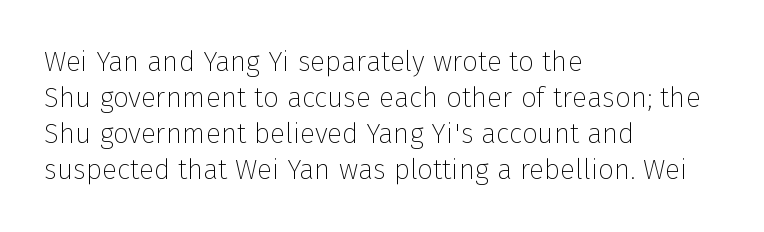
The passage shown is not underscored anywhere. The lines are quadded left. This is sans-serif lettering, the kind often seen on screens and signage. The passage shown is typed in a proportional face where columns would drift. The lettering stays uniformly vertical, giving the passage a roman look. In terms of letterspacing, this is plain default setting.
